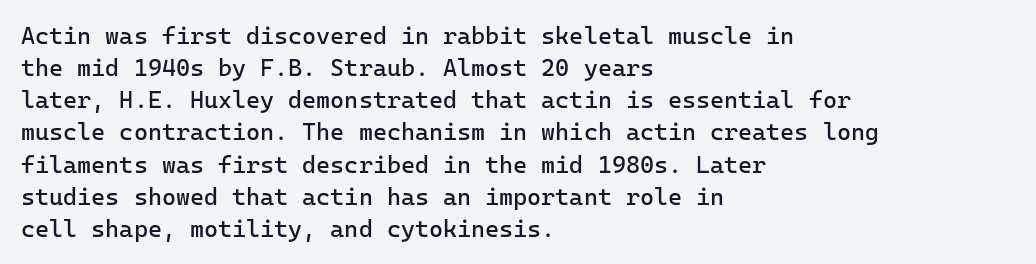
The strip under each line holds only bare page. You could call the tracking neutral — neither tight nor loose. Where is the straight margin? On the left. Upright lettering throughout. The weight tops out at a normal text grade.
